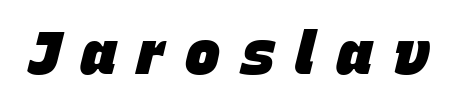
{"italic": "yes", "lean": "right", "slant_degrees": 15, "bold": "yes", "weight": "heavy", "width": "normal", "stroke_contrast": "low", "x_height": "large", "monospaced": "no", "underline": "no", "letter_spacing": "wide", "letter_spacing_em": 0.36, "glyph_px": 59}
